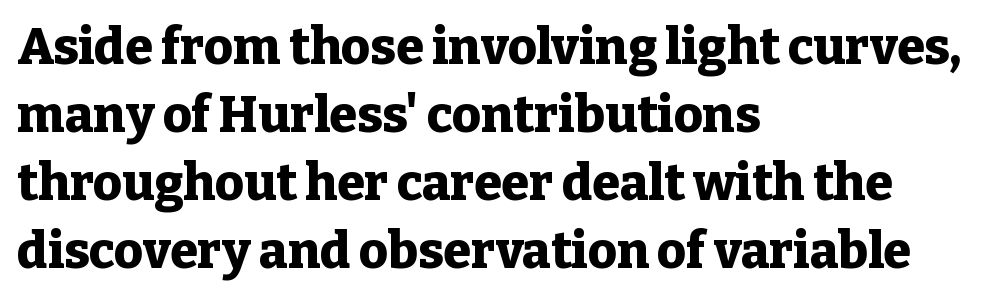
The image shows 50 px heavy serif type, upright; set left-aligned, normal line spacing (1.36x), normal letter spacing, not underlined; low stroke contrast and a medium x-height.
